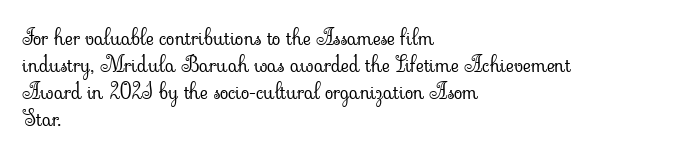
Q: Is the text bold? A: No.
Q: Is the text italic (slanted)? A: No, it is upright.
Q: Is the text underlined? A: No.
Q: How is the paragraph aligned? A: Left-aligned.
Q: Is the spacing between letters normal or unusually wide? A: Normal.
